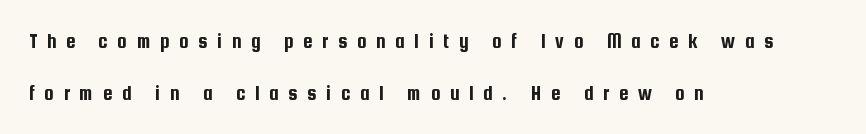
Q: Is the text italic (slanted)? A: No, it is upright.
Q: Is the text underlined? A: No.
Q: How is the paragraph aligned? A: Left-aligned.
Q: Is the spacing between letters normal or unusually wide? A: Unusually wide.
Q: Is the spacing between lines tight, normal or loose? A: Loose.
